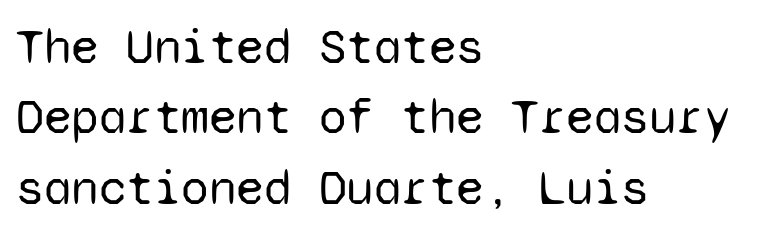
{"serif": "no", "italic": "no", "bold": "no", "weight": "regular", "width": "normal", "stroke_contrast": "low", "x_height": "medium", "monospaced": "yes", "underline": "no", "align": "left", "line_spacing": "normal", "line_spacing_ratio": 1.41, "letter_spacing": "normal", "letter_spacing_em": 0.0, "glyph_px": 50}
